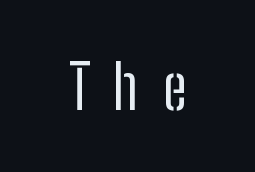
The image shows 61 px regular-weight, condensed sans-serif type, upright; set centered, unusually wide letter spacing (+0.39 em), not underlined; low stroke contrast and a medium x-height.
